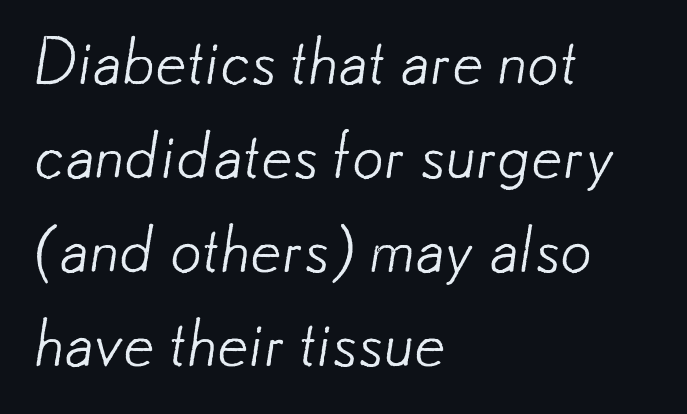
The face used here is rendered with its standard letterfit. Casual observation: everything's shoved over to the left. No word sits above an underline. This is sans-serif lettering, the kind often seen on screens and signage.
